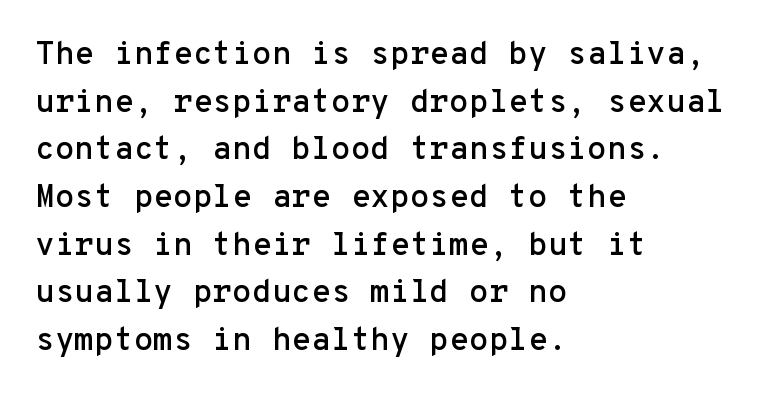
Think of a typewriter: that constant character pitch is what you see here. Do the letters lean? They stand straight. The letters carry no serifs — their stems end cleanly without finishing strokes. Regarding leading, the lines here are spaced in the standard way. Reading down the block, your eye returns to a fixed left position each line.
